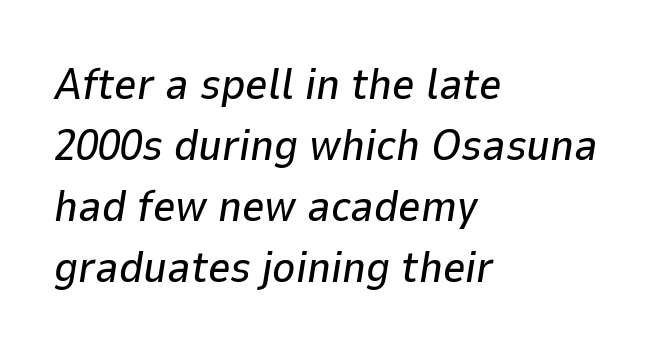
{"italic": "yes", "lean": "right", "slant_degrees": 9, "width": "normal", "stroke_contrast": "low", "x_height": "medium", "monospaced": "no", "underline": "no", "align": "left", "line_spacing": "normal", "line_spacing_ratio": 1.39, "letter_spacing": "normal", "letter_spacing_em": 0.0, "glyph_px": 44}
